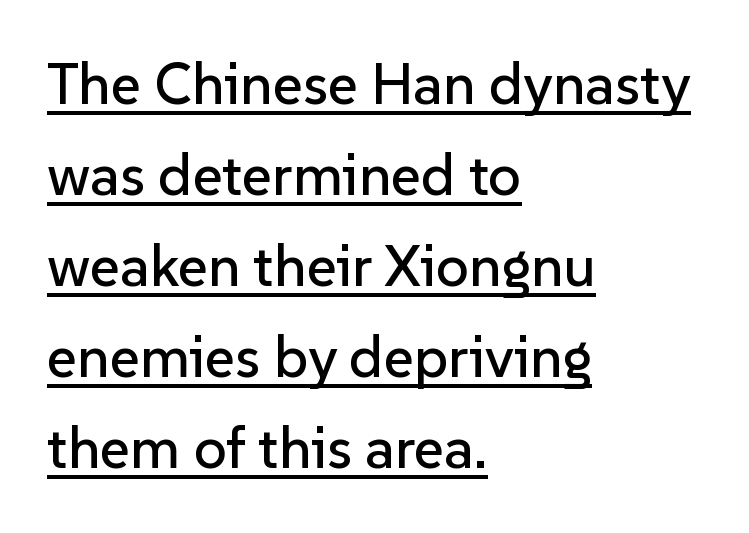
{"serif": "no", "italic": "no", "width": "normal", "stroke_contrast": "low", "x_height": "medium", "monospaced": "no", "underline": "yes", "align": "left", "line_spacing": "normal", "line_spacing_ratio": 1.57, "letter_spacing": "normal", "letter_spacing_em": 0.0, "glyph_px": 58}
